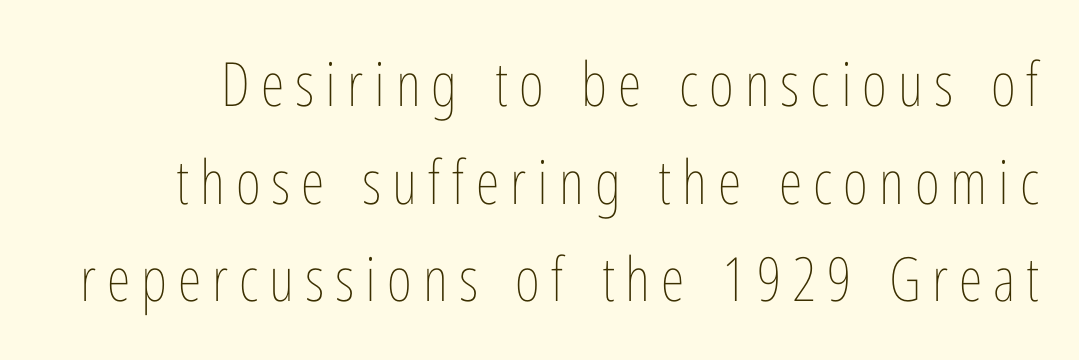
Q: Is the text bold? A: No.
Q: Is the text italic (slanted)? A: No, it is upright.
Q: Is the text underlined? A: No.
Q: Is the spacing between lines tight, normal or loose? A: Normal.
Q: Width (condensed, normal, or wide)? A: Condensed.
Q: Stroke contrast? A: Low.
Q: x-height? A: Medium.
Q: Monospaced? A: No.
